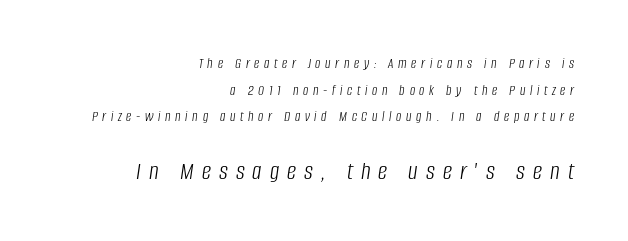
The image shows 26 px text type, italic (leaning right); set right-aligned, line spacing 1.78x, unusually wide letter spacing (+0.31 em), not underlined; the second (bottom) block is 1.73x larger.
